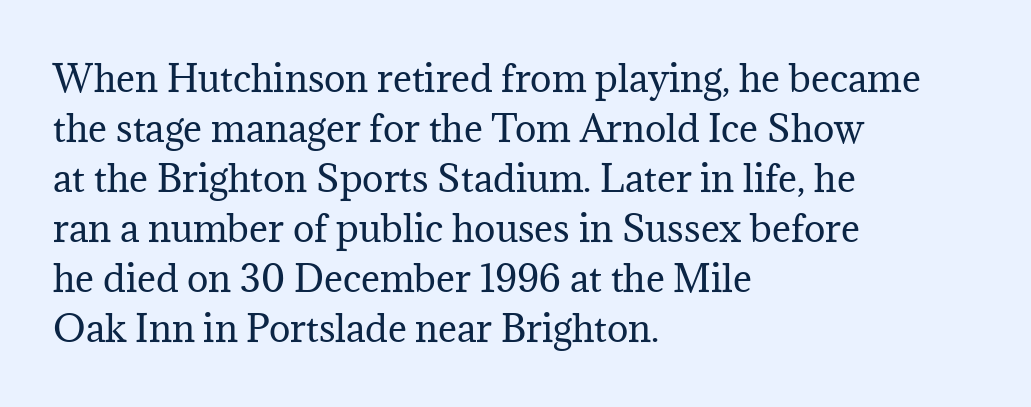
Q: Is the text bold? A: No.
Q: Is the text italic (slanted)? A: No, it is upright.
Q: Is the typeface a serif or a sans-serif typeface? A: Serif.
Q: Is the text underlined? A: No.
Q: How is the paragraph aligned? A: Left-aligned.
Q: Is the spacing between letters normal or unusually wide? A: Normal.
Q: Is the spacing between lines tight, normal or loose? A: Normal.
Q: Width (condensed, normal, or wide)? A: Normal.
Q: Stroke contrast? A: Medium.
Q: x-height? A: Medium.
Q: Monospaced? A: No.
